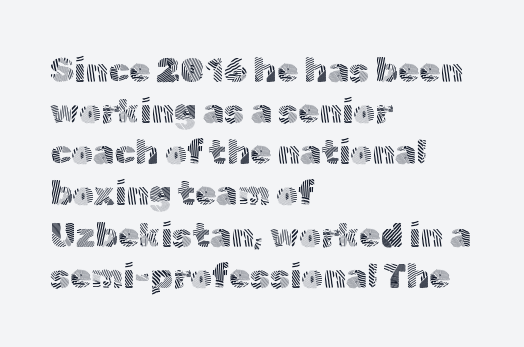
Heft: none added — not bold. I'd call this a sans setting — the letters go barefoot. Descenders are the only things crossing below the line. Alignment: flush left. Character widths vary here, with narrow letters taking less room than wide ones. The lettering stays uniformly vertical, giving the passage a roman look.
